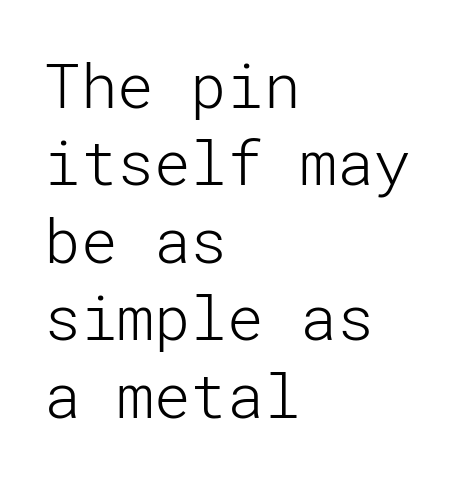
{"serif": "no", "italic": "no", "bold": "no", "weight": "light", "width": "normal", "stroke_contrast": "low", "x_height": "medium", "underline": "no", "align": "left", "line_spacing": "normal", "line_spacing_ratio": 1.27, "letter_spacing": "normal", "letter_spacing_em": 0.0, "glyph_px": 61}
